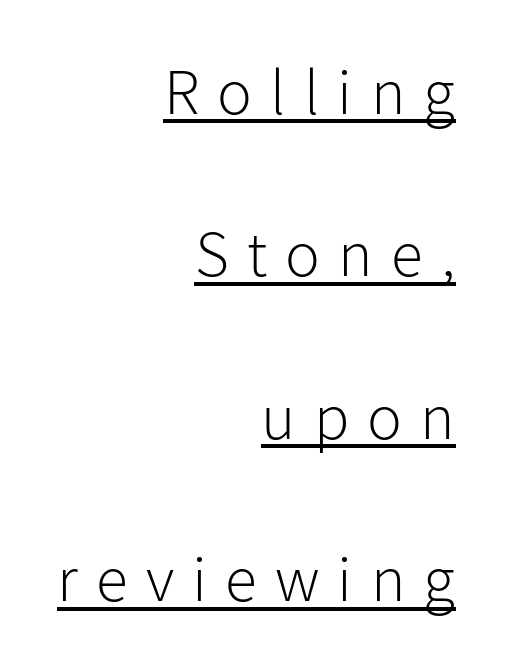
Typeset ragged left — the right edge is the straight one. The lines are spread far apart with generous leading. Think of a printed novel: that variable character pitch is what you see here. You could only call the tracking loose — the letters float apart. Stroke mass is kept to a normal reading level or below.
